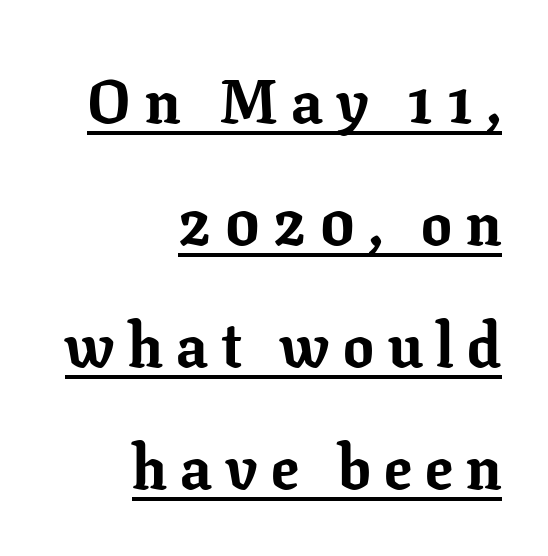
Successive baselines arrive slowly, with a big drop between each. Underlined type. Are there feet on the stems? There are — it's a serif. Every letter is thick-stroked: bold, no question.
